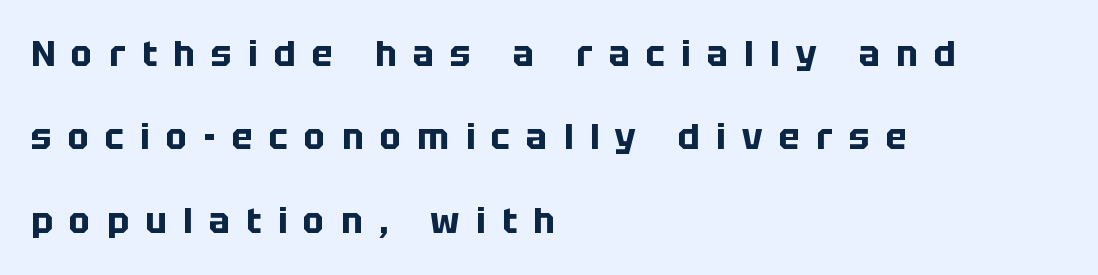
Q: Is the text bold? A: Yes.
Q: Is the text italic (slanted)? A: No, it is upright.
Q: Is the typeface a serif or a sans-serif typeface? A: Sans-serif.
Q: Is the text underlined? A: No.
Q: How is the paragraph aligned? A: Left-aligned.
Q: Is the spacing between letters normal or unusually wide? A: Unusually wide.
Q: Is the spacing between lines tight, normal or loose? A: Loose.
Q: Width (condensed, normal, or wide)? A: Normal.
Q: Stroke contrast? A: Low.
Q: x-height? A: Large.
Q: Monospaced? A: No.
